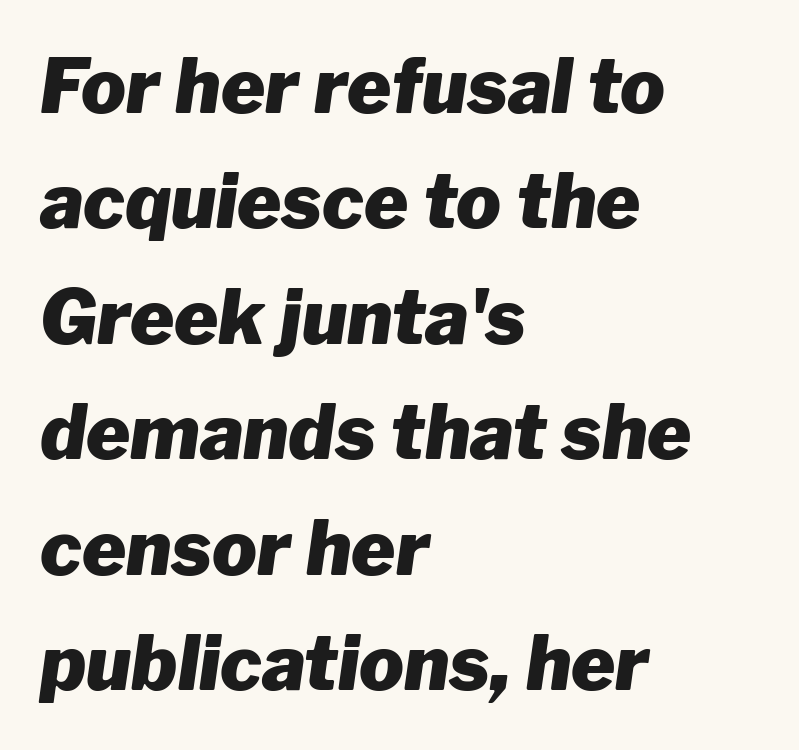
{"italic": "yes", "lean": "right", "slant_degrees": 8, "bold": "yes", "weight": "heavy", "width": "normal", "stroke_contrast": "low", "x_height": "medium", "monospaced": "no", "underline": "no", "align": "left", "line_spacing": "normal", "line_spacing_ratio": 1.54, "letter_spacing": "normal", "letter_spacing_em": 0.0, "glyph_px": 75}
